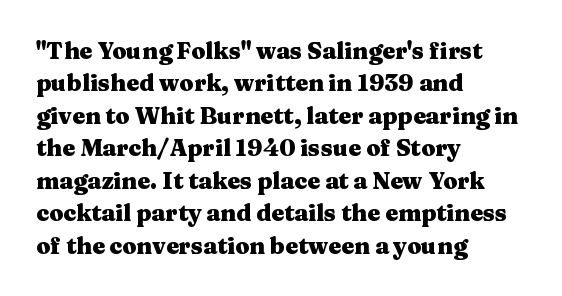
Q: Is the text bold? A: Yes.
Q: Is the text italic (slanted)? A: No, it is upright.
Q: Is the text underlined? A: No.
Q: How is the paragraph aligned? A: Left-aligned.
Q: Is the spacing between letters normal or unusually wide? A: Normal.
Q: Is the spacing between lines tight, normal or loose? A: Normal.
